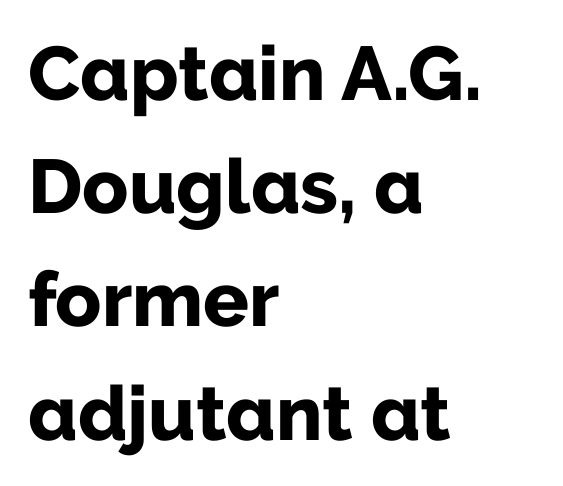
{"serif": "no", "italic": "no", "bold": "yes", "weight": "bold", "width": "normal", "stroke_contrast": "low", "x_height": "medium", "monospaced": "no", "underline": "no", "align": "left", "line_spacing": "normal", "line_spacing_ratio": 1.49, "letter_spacing": "normal", "letter_spacing_em": 0.0, "glyph_px": 76}
